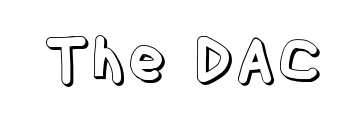
{"italic": "no", "width": "condensed", "x_height": "large", "monospaced": "no", "underline": "no", "letter_spacing": "normal", "letter_spacing_em": 0.0, "glyph_px": 59}
